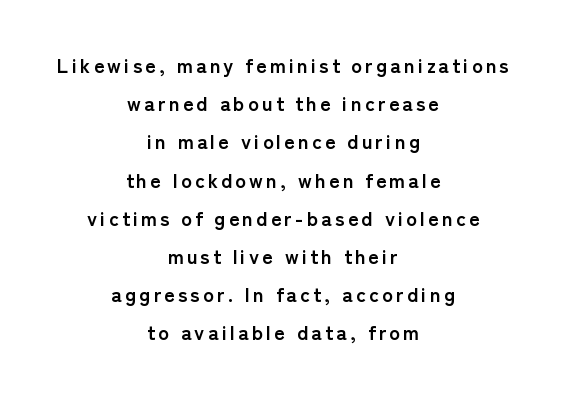
Reading down the block, each line starts at a different indent, mirrored at its end. Notice how thick the strokes are: this is what a full bold looks like. No italicization has been applied; the sample stays upright. Widely set lines give the paragraph a tall, airy silhouette. The baseline area is clear.
